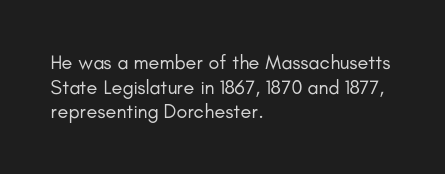
The image shows 20 px text type, upright; set left-aligned, line spacing 1.23x, normal letter spacing, not underlined.
